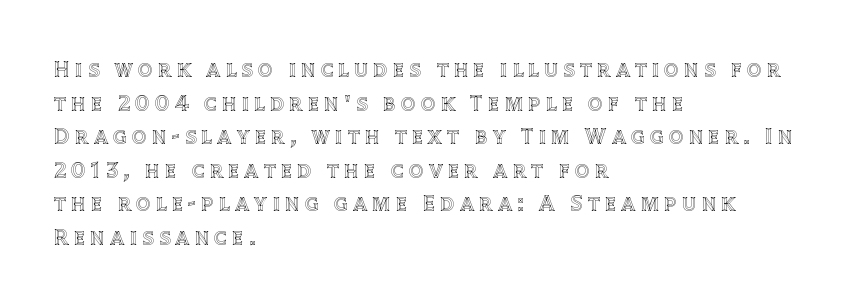
{"italic": "no", "underline": "no", "align": "left", "line_spacing": "normal", "line_spacing_ratio": 1.46, "letter_spacing": "wide", "letter_spacing_em": 0.23, "glyph_px": 23}
